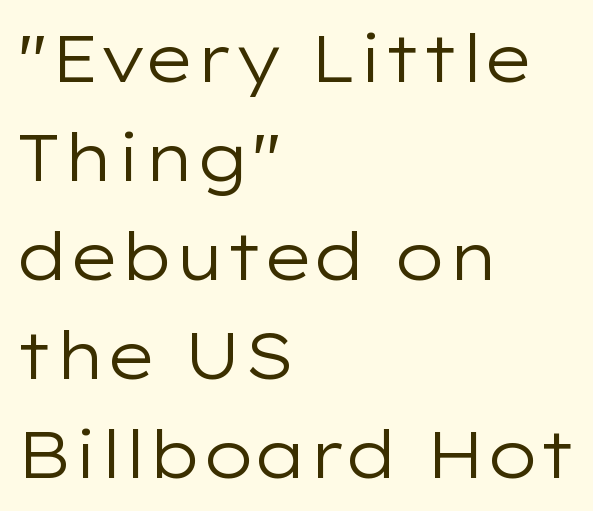
Q: Is the text bold? A: No.
Q: Is the text italic (slanted)? A: No, it is upright.
Q: Is the typeface a serif or a sans-serif typeface? A: Sans-serif.
Q: Is the text underlined? A: No.
Q: How is the paragraph aligned? A: Left-aligned.
Q: Is the spacing between letters normal or unusually wide? A: Normal.
Q: Is the spacing between lines tight, normal or loose? A: Normal.
Q: Width (condensed, normal, or wide)? A: Wide.
Q: Stroke contrast? A: Low.
Q: x-height? A: Medium.
Q: Monospaced? A: No.
